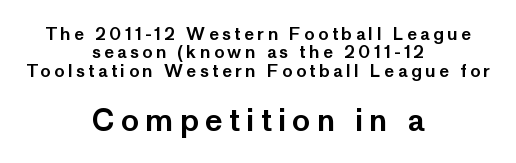
Check the space under the baseline: it is left empty. The rag falls on both sides of this text block equally. Grotesque or geometric, the face here clearly has no serifs. Vertical strokes here are truly vertical. Does the leading feel generous? Not at all — it's pinched. The letters advance in unequal steps, a hallmark of proportional type.
